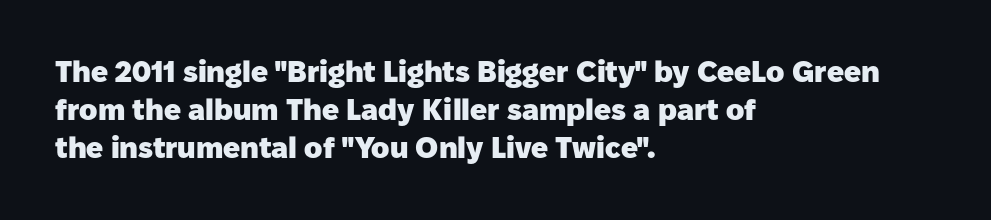
The rendering anchors every line to the left-hand side. A roman cut, with each character standing at attention. The type family on display is of the sans-serif kind. Leading matches the norm, producing a regular column. Clear beneath every line of the passage. Notice how thick the strokes are: this is what a full bold looks like.
